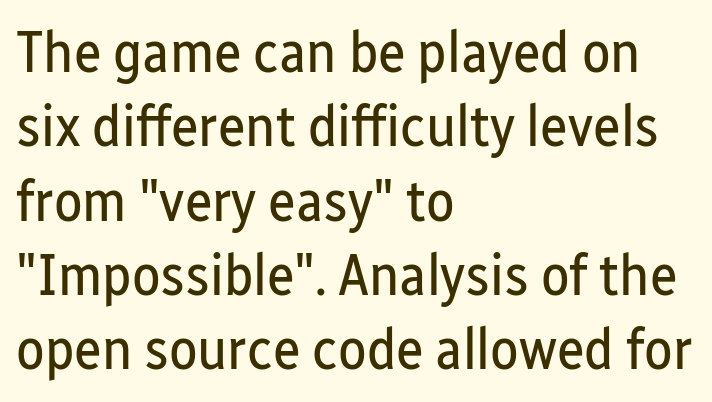
Q: Is the text bold? A: No.
Q: Is the text italic (slanted)? A: No, it is upright.
Q: Is the typeface a serif or a sans-serif typeface? A: Sans-serif.
Q: Is the text underlined? A: No.
Q: How is the paragraph aligned? A: Left-aligned.
Q: Is the spacing between letters normal or unusually wide? A: Normal.
Q: Is the spacing between lines tight, normal or loose? A: Normal.
Q: Width (condensed, normal, or wide)? A: Condensed.
Q: Stroke contrast? A: Low.
Q: x-height? A: Medium.
Q: Monospaced? A: No.
